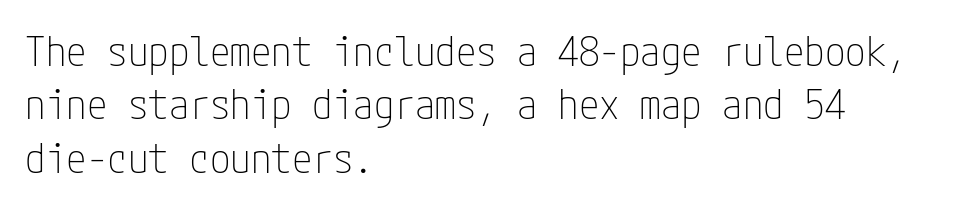
Q: Is the text bold? A: No.
Q: Is the text italic (slanted)? A: No, it is upright.
Q: Is the typeface a serif or a sans-serif typeface? A: Sans-serif.
Q: Is the text underlined? A: No.
Q: How is the paragraph aligned? A: Left-aligned.
Q: Is the spacing between letters normal or unusually wide? A: Normal.
Q: Is the spacing between lines tight, normal or loose? A: Normal.
Q: Width (condensed, normal, or wide)? A: Condensed.
Q: Stroke contrast? A: Low.
Q: x-height? A: Medium.
